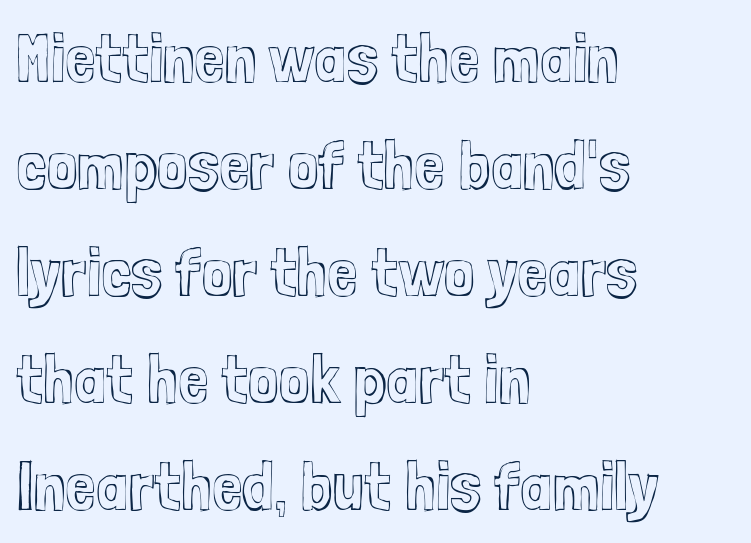
The image shows 69 px condensed type, upright; set left-aligned, normal line spacing (1.55x), normal letter spacing, not underlined; a medium x-height.
